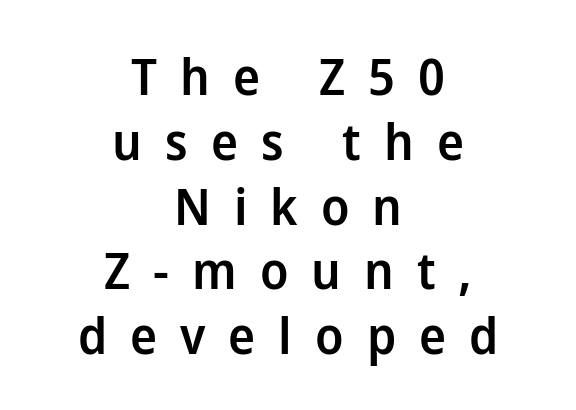
The image shows 51 px semibold sans-serif type, upright; set centered, normal line spacing (1.27x), unusually wide letter spacing (+0.45 em), not underlined; low stroke contrast and a medium x-height.
